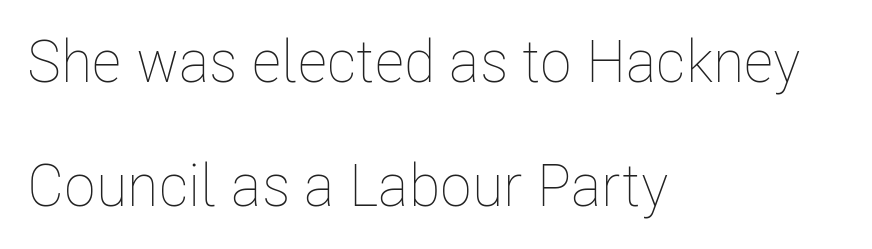
{"italic": "no", "bold": "no", "weight": "thin", "width": "condensed", "stroke_contrast": "low", "x_height": "medium", "monospaced": "no", "underline": "no", "align": "left", "line_spacing": "loose", "line_spacing_ratio": 2.11, "letter_spacing": "normal", "letter_spacing_em": 0.0, "glyph_px": 59}
